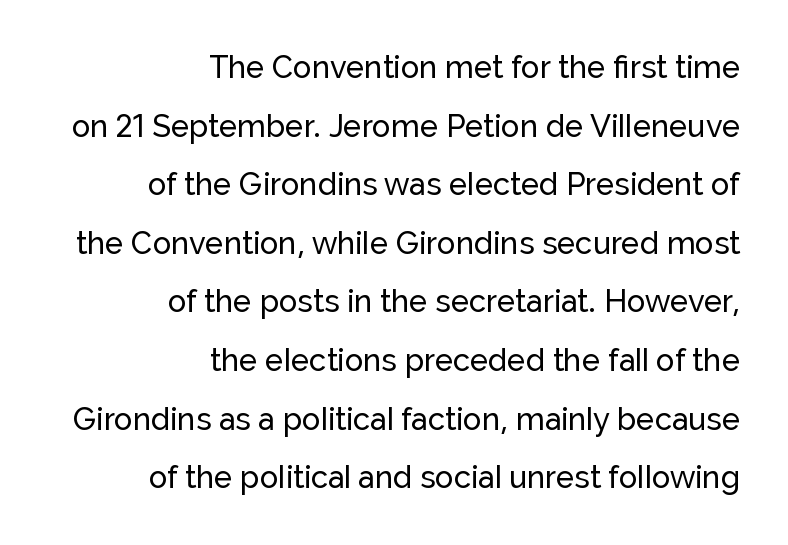
{"serif": "no", "italic": "no", "width": "normal", "stroke_contrast": "low", "x_height": "medium", "monospaced": "no", "underline": "no", "align": "right", "line_spacing_ratio": 1.89, "letter_spacing": "normal", "letter_spacing_em": 0.0, "glyph_px": 31}
